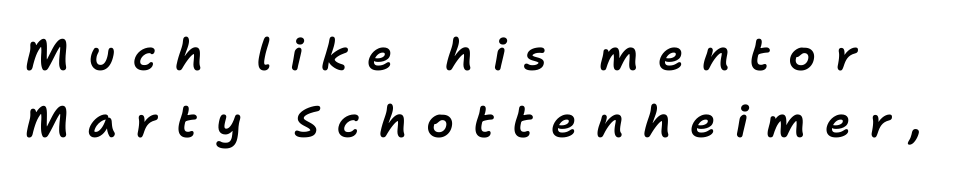
Q: Is the text italic (slanted)? A: Yes, it leans right by about 11 degrees.
Q: Is the text underlined? A: No.
Q: Is the spacing between letters normal or unusually wide? A: Unusually wide.
Q: Is the spacing between lines tight, normal or loose? A: Normal.
Q: Width (condensed, normal, or wide)? A: Normal.
Q: Stroke contrast? A: Low.
Q: x-height? A: Medium.
Q: Monospaced? A: No.
